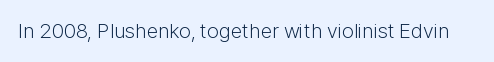
Q: Is the text bold? A: No.
Q: Is the text italic (slanted)? A: No, it is upright.
Q: Is the text underlined? A: No.
Q: Is the spacing between letters normal or unusually wide? A: Normal.
